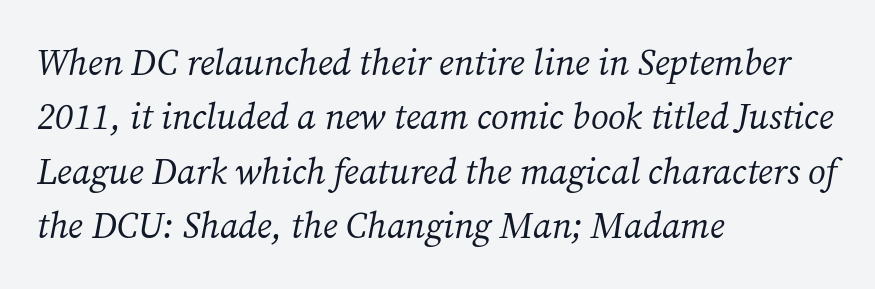
{"serif": "yes", "italic": "yes", "lean": "right", "slant_degrees": 12, "bold": "no", "weight": "regular", "width": "normal", "stroke_contrast": "medium", "x_height": "medium", "monospaced": "no", "underline": "no", "align": "left", "line_spacing": "normal", "line_spacing_ratio": 1.51, "letter_spacing": "normal", "letter_spacing_em": 0.0, "glyph_px": 36}
